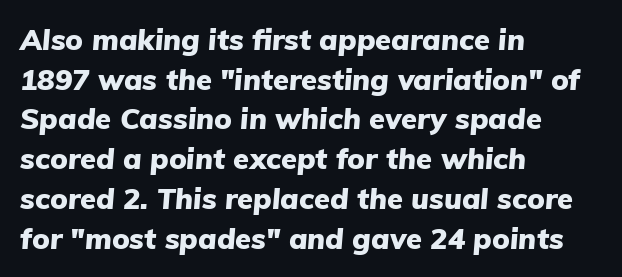
{"italic": "yes", "lean": "right", "slant_degrees": 5, "bold": "yes", "weight": "heavy", "width": "normal", "stroke_contrast": "low", "x_height": "medium", "monospaced": "no", "underline": "no", "align": "left", "line_spacing": "normal", "line_spacing_ratio": 1.37, "letter_spacing": "normal", "letter_spacing_em": 0.0, "glyph_px": 29}
